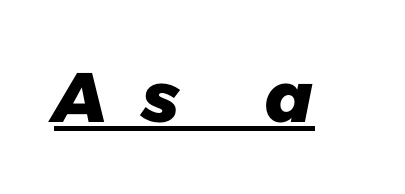
{"serif": "no", "bold": "yes", "weight": "heavy", "width": "normal", "stroke_contrast": "low", "x_height": "medium", "monospaced": "no", "underline": "yes", "letter_spacing": "wide", "letter_spacing_em": 0.48, "glyph_px": 70}
